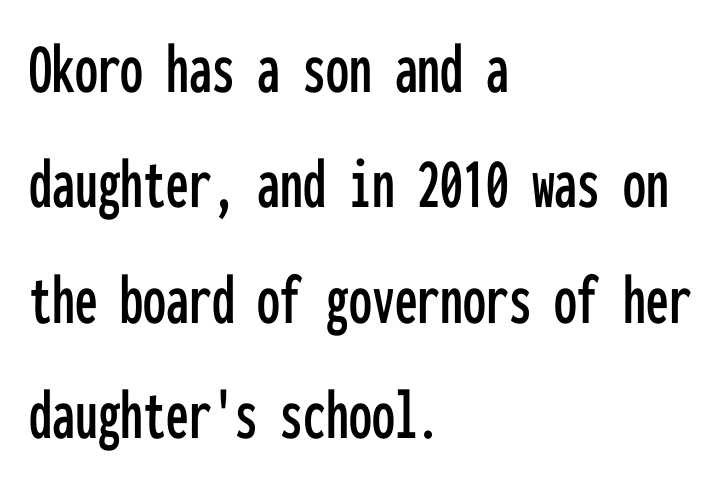
Q: Is the text italic (slanted)? A: No, it is upright.
Q: Is the typeface a serif or a sans-serif typeface? A: Sans-serif.
Q: Is the text underlined? A: No.
Q: How is the paragraph aligned? A: Left-aligned.
Q: Is the spacing between letters normal or unusually wide? A: Normal.
Q: Is the spacing between lines tight, normal or loose? A: Normal.
Q: Width (condensed, normal, or wide)? A: Condensed.
Q: Stroke contrast? A: Low.
Q: x-height? A: Medium.
Q: Monospaced? A: Yes.
